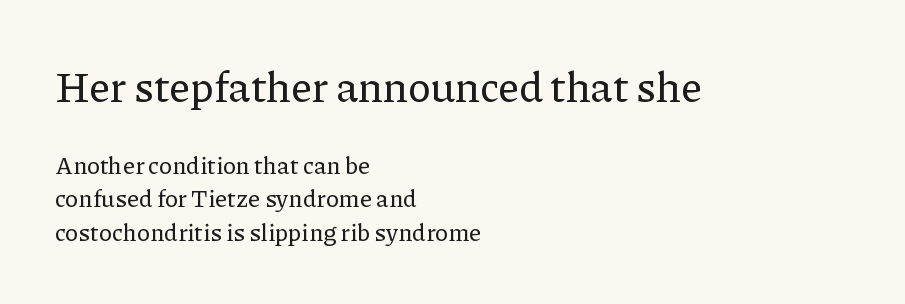
Q: Is the text italic (slanted)? A: No, it is upright.
Q: Is the typeface a serif or a sans-serif typeface? A: Serif.
Q: Is the text underlined? A: No.
Q: How is the paragraph aligned? A: Left-aligned.
Q: Is the spacing between letters normal or unusually wide? A: Normal.
Q: Is the spacing between lines tight, normal or loose? A: Normal.
Q: Which block of text is set in a larger size, the first (top) or the second (bottom)? A: The first (top) one.
Q: Width (condensed, normal, or wide)? A: Normal.
Q: Stroke contrast? A: Low.
Q: x-height? A: Medium.
Q: Monospaced? A: No.
